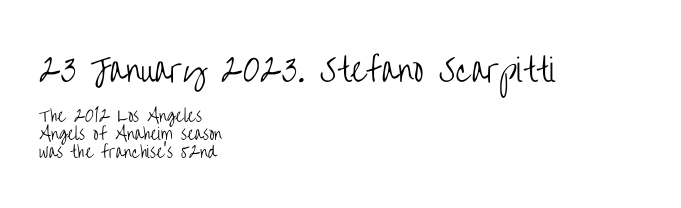
The image shows 31 px light, condensed sans-serif type, upright; set left-aligned, tight line spacing (1.13x), normal letter spacing, not underlined; the first (top) block is 1.94x larger; low stroke contrast and a large x-height.
